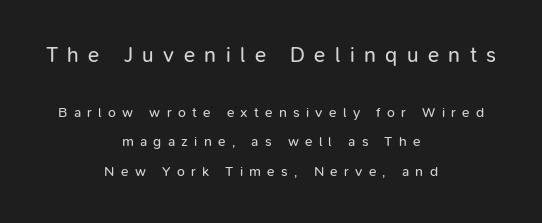
The image shows 21 px text type, upright; set centered, loose line spacing (2.13x), unusually wide letter spacing (+0.45 em), not underlined; the first (top) block is 1.5x larger.
